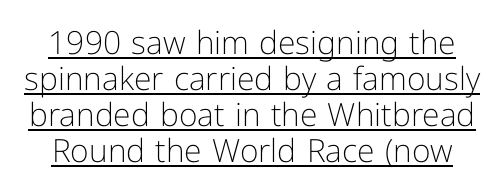
{"serif": "no", "italic": "no", "bold": "no", "weight": "light", "width": "normal", "stroke_contrast": "low", "x_height": "medium", "monospaced": "no", "underline": "yes", "line_spacing": "tight", "line_spacing_ratio": 1.12, "letter_spacing": "normal", "letter_spacing_em": 0.0, "glyph_px": 32}
